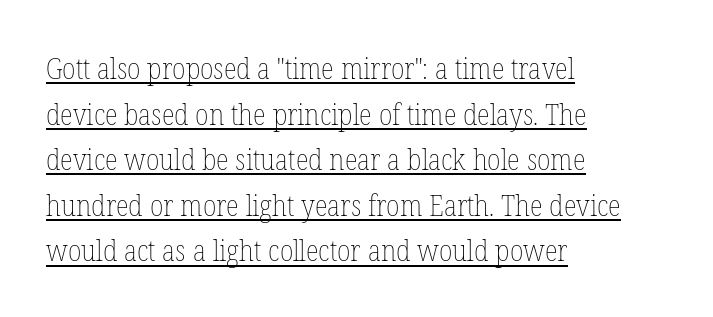
{"italic": "no", "bold": "no", "weight": "thin", "width": "condensed", "stroke_contrast": "low", "x_height": "medium", "monospaced": "no", "underline": "yes", "align": "left", "line_spacing": "normal", "line_spacing_ratio": 1.52, "letter_spacing": "normal", "letter_spacing_em": 0.0, "glyph_px": 30}
